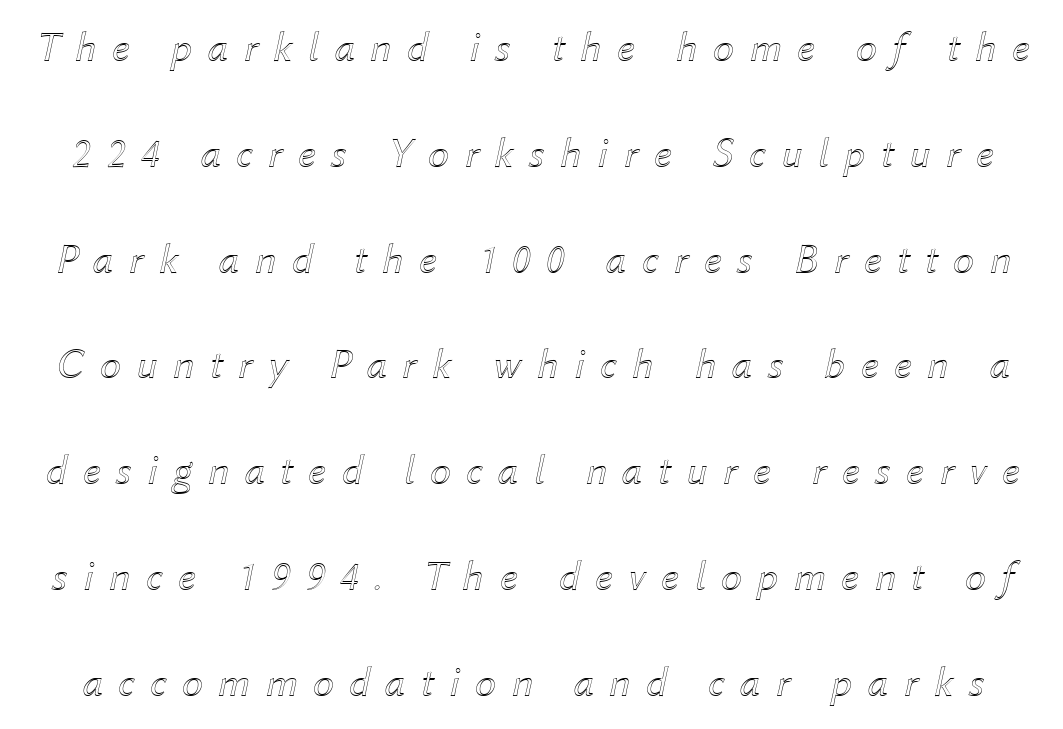
The image shows 43 px text type, italic (leaning right); set loose line spacing (2.46x), unusually wide letter spacing (+0.35 em), not underlined; a medium x-height.
